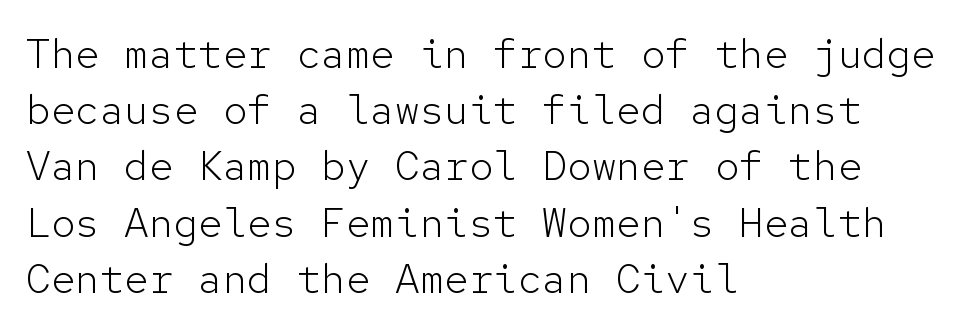
Q: Is the text bold? A: No.
Q: Is the text italic (slanted)? A: No, it is upright.
Q: Is the typeface a serif or a sans-serif typeface? A: Sans-serif.
Q: Is the text underlined? A: No.
Q: How is the paragraph aligned? A: Left-aligned.
Q: Is the spacing between letters normal or unusually wide? A: Normal.
Q: Is the spacing between lines tight, normal or loose? A: Normal.
Q: Width (condensed, normal, or wide)? A: Normal.
Q: Stroke contrast? A: Low.
Q: x-height? A: Medium.
Q: Monospaced? A: Yes.
